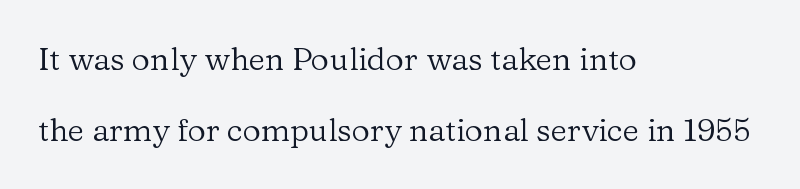
{"serif": "yes", "italic": "no", "bold": "no", "weight": "regular", "width": "normal", "stroke_contrast": "low", "x_height": "medium", "monospaced": "no", "underline": "no", "align": "left", "line_spacing": "loose", "line_spacing_ratio": 2.22, "letter_spacing": "normal", "letter_spacing_em": 0.0, "glyph_px": 32}
